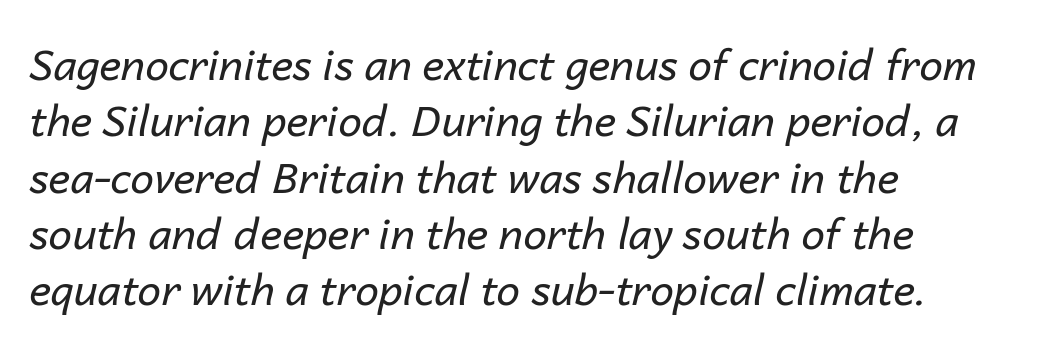
Q: Is the text bold? A: No.
Q: Is the text italic (slanted)? A: Yes, it leans right by about 14 degrees.
Q: Is the text underlined? A: No.
Q: How is the paragraph aligned? A: Left-aligned.
Q: Is the spacing between letters normal or unusually wide? A: Normal.
Q: Is the spacing between lines tight, normal or loose? A: Normal.
Q: Width (condensed, normal, or wide)? A: Normal.
Q: Stroke contrast? A: Low.
Q: x-height? A: Medium.
Q: Monospaced? A: No.
